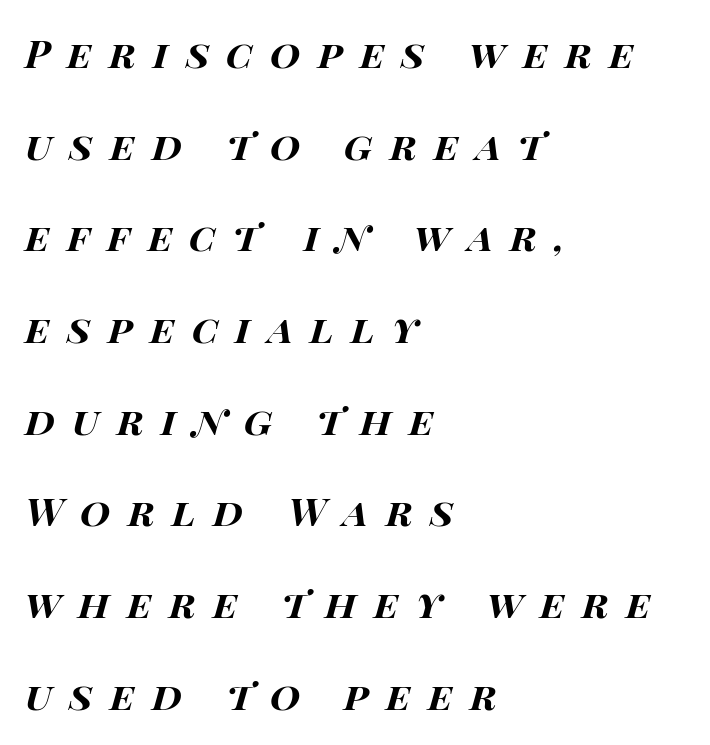
{"italic": "yes", "lean": "right", "slant_degrees": 14, "bold": "yes", "weight": "bold", "width": "wide", "stroke_contrast": "high", "x_height": "large", "monospaced": "no", "underline": "no", "align": "left", "line_spacing": "loose", "line_spacing_ratio": 2.35, "letter_spacing": "wide", "letter_spacing_em": 0.44, "glyph_px": 39}
